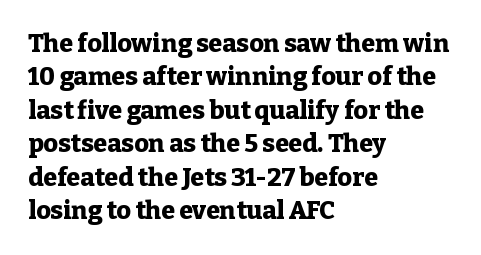
Q: Is the text bold? A: Yes.
Q: Is the text italic (slanted)? A: No, it is upright.
Q: Is the text underlined? A: No.
Q: How is the paragraph aligned? A: Left-aligned.
Q: Is the spacing between letters normal or unusually wide? A: Normal.
Q: Is the spacing between lines tight, normal or loose? A: Normal.
